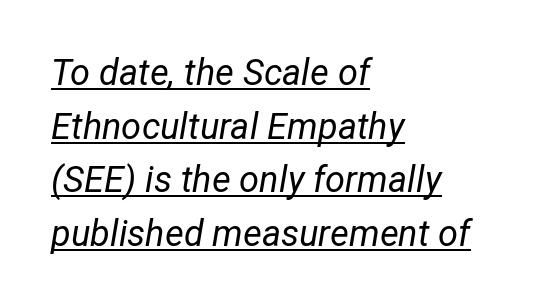
A typesetter would call this proportional, since set widths differ per character. The weight would be labelled regular, book, light, or lighter still. Quick note: underline on. The typography opts for an oblique posture over an upright one. The horizontal fit of the characters is conventional and even. Teacher's note: observe the even left margin — that is flush-left alignment.
